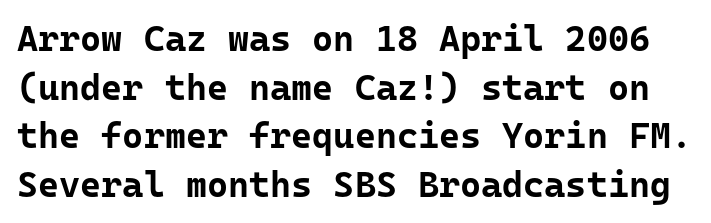
{"serif": "no", "italic": "no", "bold": "yes", "weight": "bold", "width": "normal", "stroke_contrast": "low", "x_height": "medium", "underline": "no", "line_spacing": "normal", "line_spacing_ratio": 1.35, "letter_spacing": "normal", "letter_spacing_em": 0.0, "glyph_px": 36}
